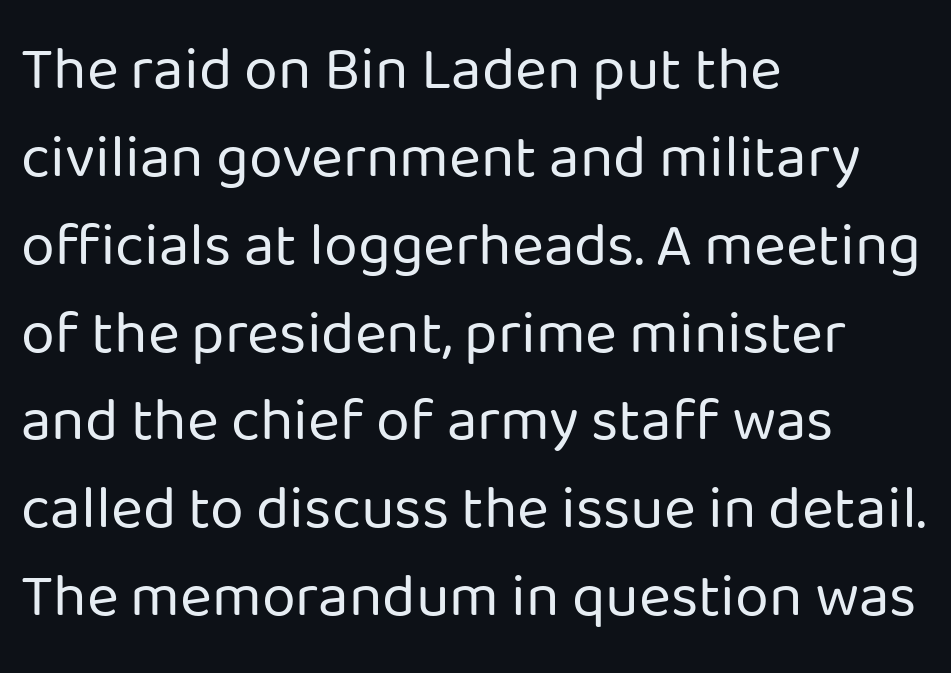
Observe the absence of serifs on each vertical stroke in this sample. Visually the block forms a straight wall on the left and a jagged coastline on the right. No extra tracking has been applied to these lines. Each letter keeps its own natural width here, so spacing adapts to shape. Every character sits straight up, as roman type does. Successive baselines arrive at the customary interval.
